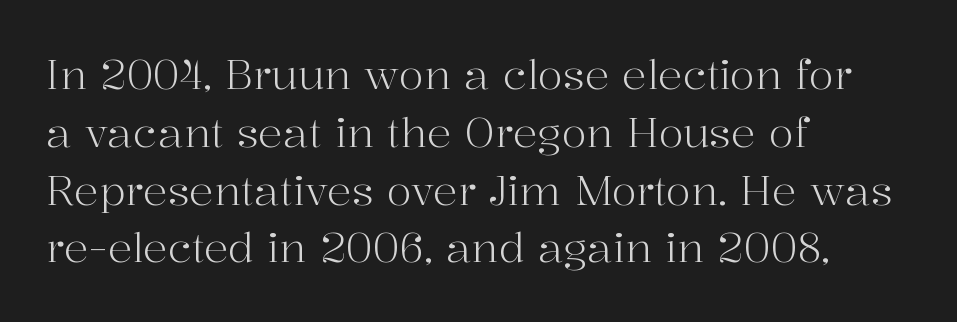
The image shows 41 px light serif type, upright; set left-aligned, normal line spacing (1.41x), normal letter spacing, not underlined; high stroke contrast and a medium x-height.
